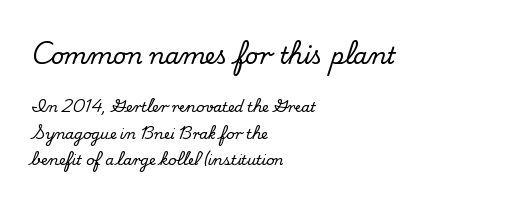
{"underline": "no", "align": "left", "line_spacing_ratio": 1.87, "letter_spacing": "normal", "letter_spacing_em": 0.0, "larger_block": "first", "size_ratio": 1.64, "glyph_px": 23}
